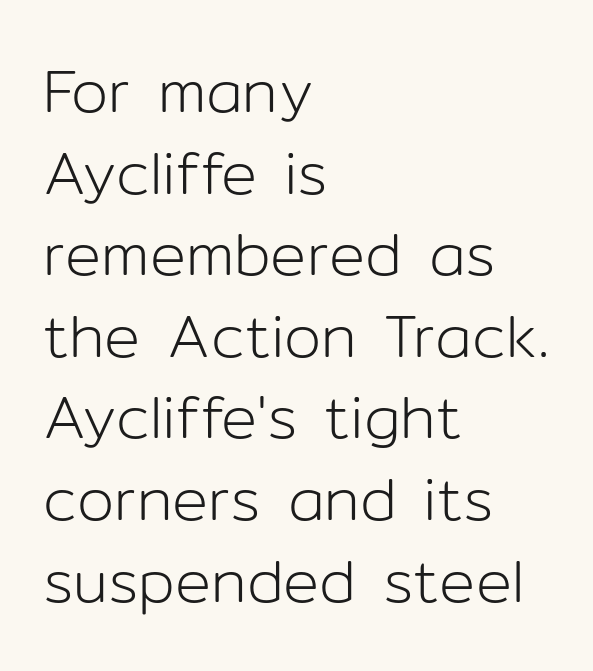
You could not count columns in this text — the font is proportionally spaced. Horizontally, the lines are justified to the leading edge only. No word sits above an underline. Normally led — the rows are evenly, conventionally spaced. Each letter's strokes conclude bluntly, with no projecting serifs. Heaviness? Minimal to ordinary, like unemphasized prose.
